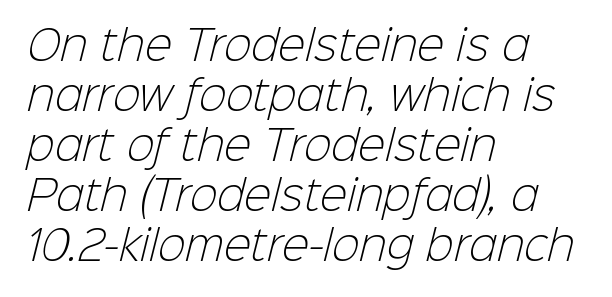
{"serif": "no", "bold": "no", "weight": "light", "width": "normal", "stroke_contrast": "low", "x_height": "medium", "monospaced": "no", "underline": "no", "align": "left", "line_spacing_ratio": 1.22, "letter_spacing": "normal", "letter_spacing_em": 0.0, "glyph_px": 41}
